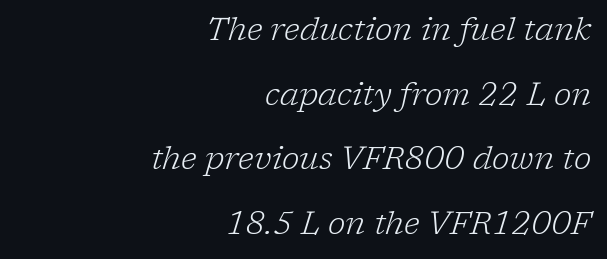
The image shows 32 px light serif type, italic (leaning right); set right-aligned, loose line spacing (2.02x), normal letter spacing, not underlined; low stroke contrast and a medium x-height.
